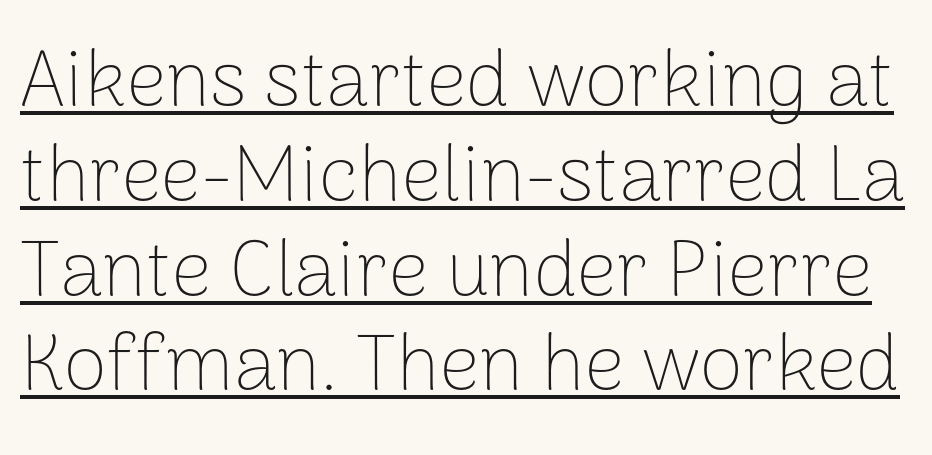
Posture: upright roman. I'd call this a sans setting — the letters go barefoot. Is the stroke heavy? The answer is a plain regular-or-lighter. Character widths vary here, with narrow letters taking less room than wide ones. Inter-character spacing is left at the font's built-in metrics.
